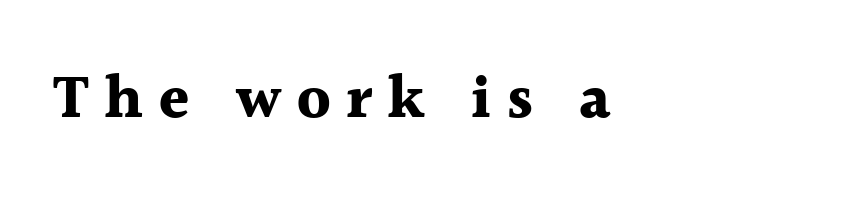
The image shows 61 px bold serif type, upright; set left-aligned, unusually wide letter spacing (+0.25 em), not underlined; a medium x-height.
